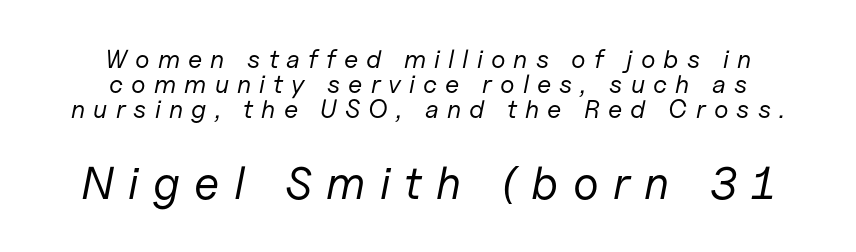
The image shows 46 px regular-weight type, italic (leaning right); set centered, tight line spacing (0.96x), unusually wide letter spacing (+0.31 em), not underlined; the second (bottom) block is 1.77x larger; low stroke contrast and a medium x-height.
